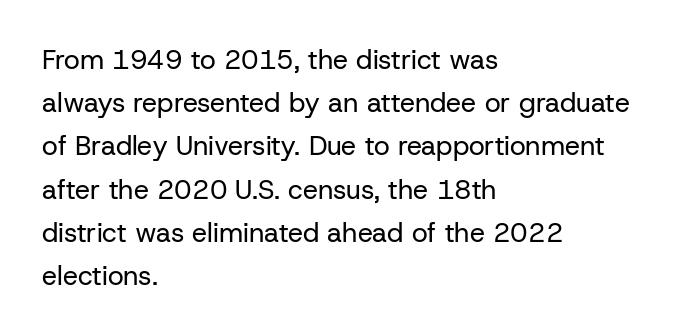
Posture: straight, roman, zero tilt. Notice how descenders clear the ascenders below comfortably — that's standard leading. Visually the block forms a straight wall on the left and a jagged coastline on the right. Descenders hang freely into open space. The type is set solid horizontally, with unmodified tracking. Heft: none added — not bold.
